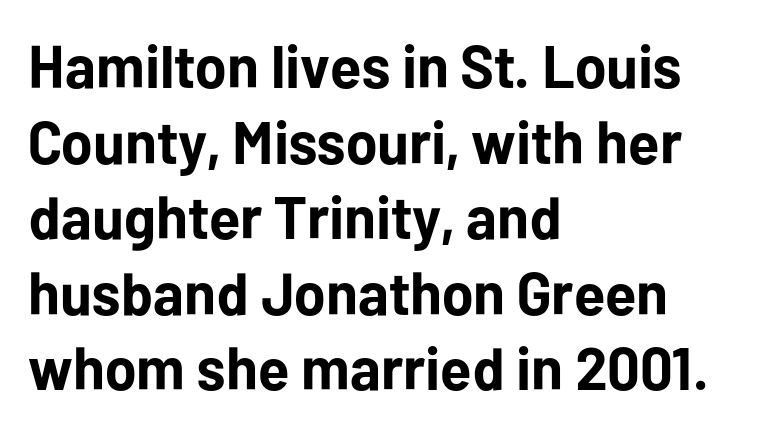
{"serif": "no", "italic": "no", "bold": "yes", "weight": "bold", "width": "normal", "stroke_contrast": "low", "x_height": "medium", "monospaced": "no", "underline": "no", "align": "left", "line_spacing": "normal", "line_spacing_ratio": 1.26, "letter_spacing": "normal", "letter_spacing_em": 0.0, "glyph_px": 60}
